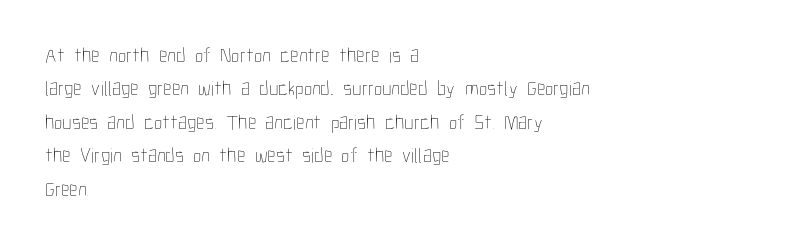
How would I describe the line gaps? Plain and ordinary. Weight: in the light-to-regular range. The type is set solid horizontally, with unmodified tracking. The lines are quadded left.
